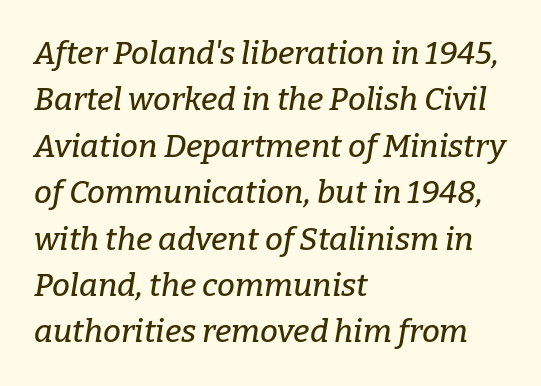
Does the leading feel generous? No, just average. Reading down the block, your eye returns to a fixed left position each line. A typesetter would mark this as italic. The foot of each line stays bare and open.
